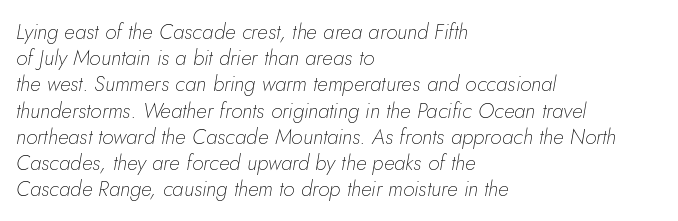
Q: Is the text bold? A: No.
Q: Is the text italic (slanted)? A: Yes, it leans right by about 5 degrees.
Q: Is the text underlined? A: No.
Q: How is the paragraph aligned? A: Left-aligned.
Q: Is the spacing between letters normal or unusually wide? A: Normal.
Q: Is the spacing between lines tight, normal or loose? A: Normal.
